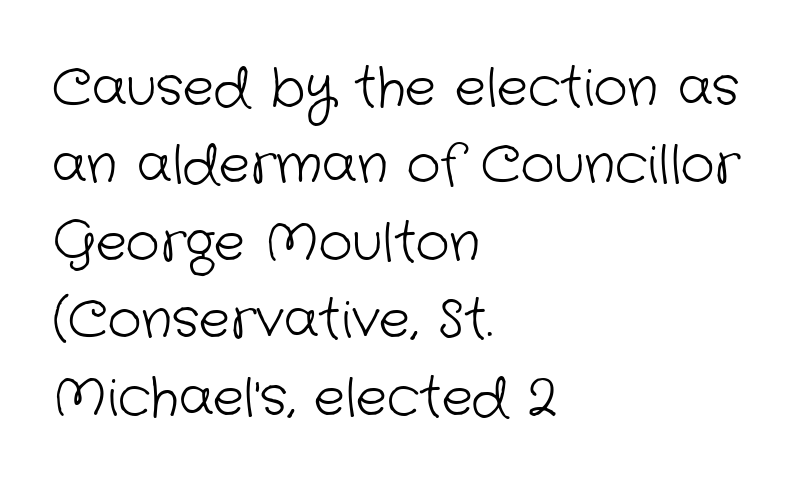
The image shows 52 px light sans-serif type; set left-aligned, normal line spacing (1.49x), normal letter spacing, not underlined; low stroke contrast and a medium x-height.
